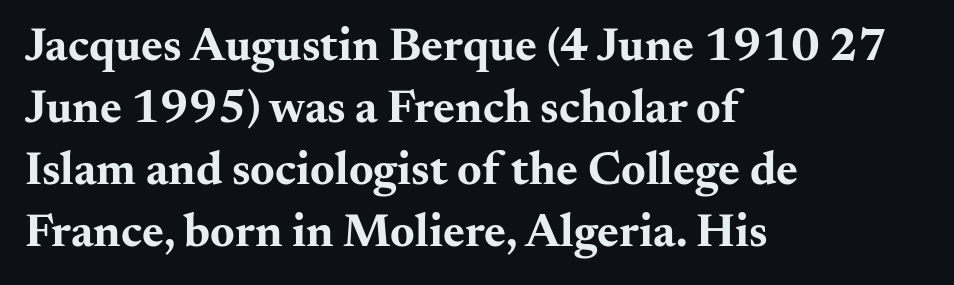
Every row of glyphs begins at an identical x-position on the left. The passage shown is typed in a proportional face where columns would drift. This sample uses a serif face. Compared with typical body copy, the letter spacing here is the same.
